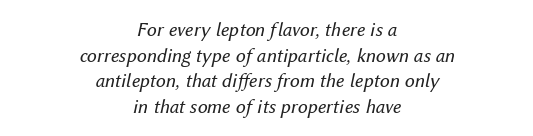
The image shows 20 px text type, italic (leaning right); set centered, normal line spacing (1.28x), normal letter spacing, not underlined.
